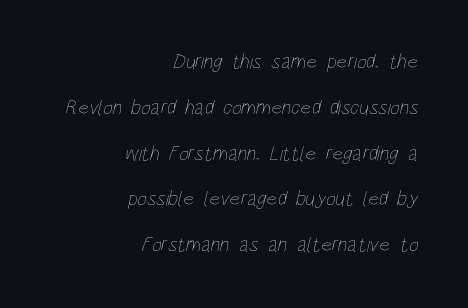
The image shows 21 px text type; set right-aligned, loose line spacing (2.18x), normal letter spacing, not underlined.
